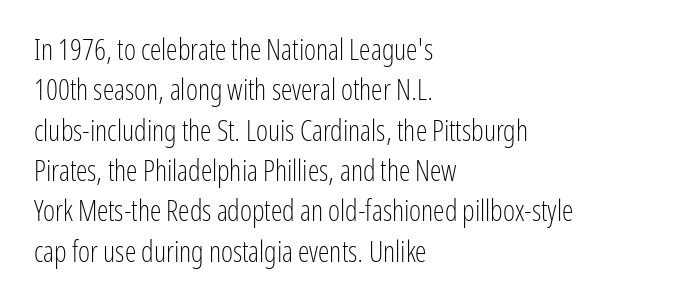
The characters are drawn with everyday or finer stroke widths. The passage shown is typed in a proportional face where columns would drift. The specimen reads as upright at a glance. Serifs: no, the terminals of the letterforms are clean. What stands out about the letter spacing? Nothing — it is the standard amount.
